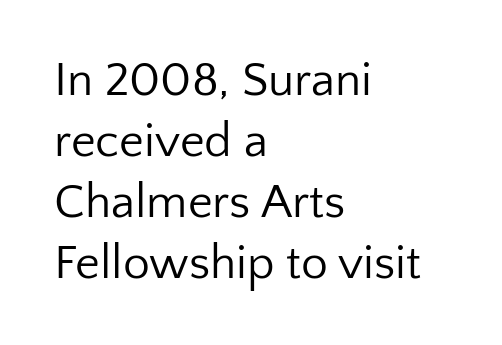
The image shows 48 px regular-weight sans-serif type, upright; set left-aligned, normal line spacing (1.27x), normal letter spacing, not underlined; low stroke contrast and a medium x-height.
